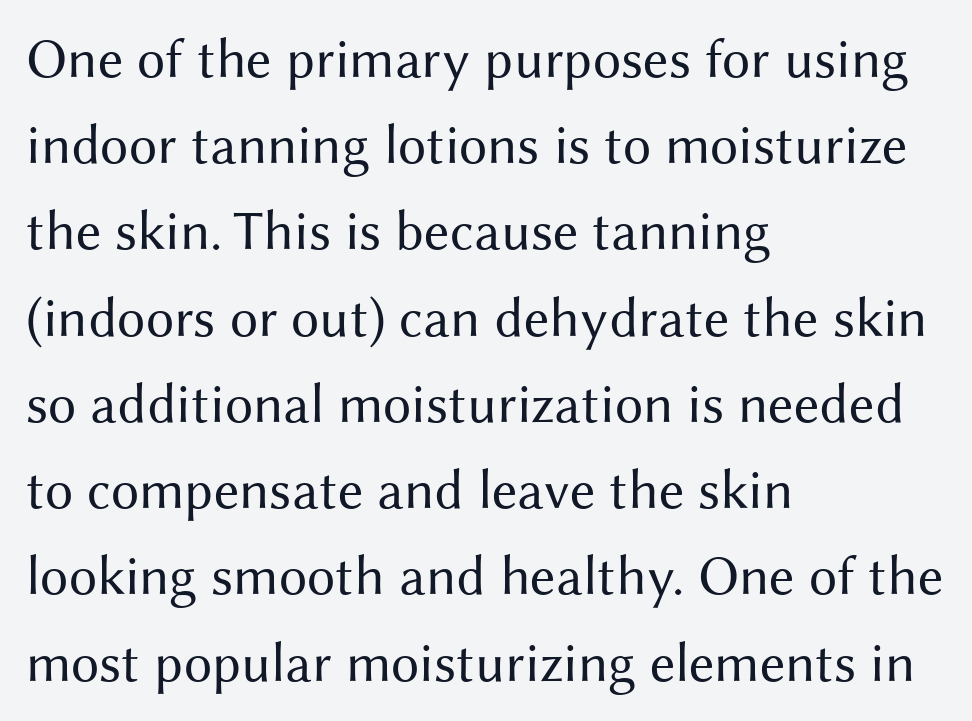
The image shows 56 px regular-weight sans-serif type, upright; set left-aligned, normal line spacing (1.54x), normal letter spacing, not underlined; medium stroke contrast and a medium x-height.
